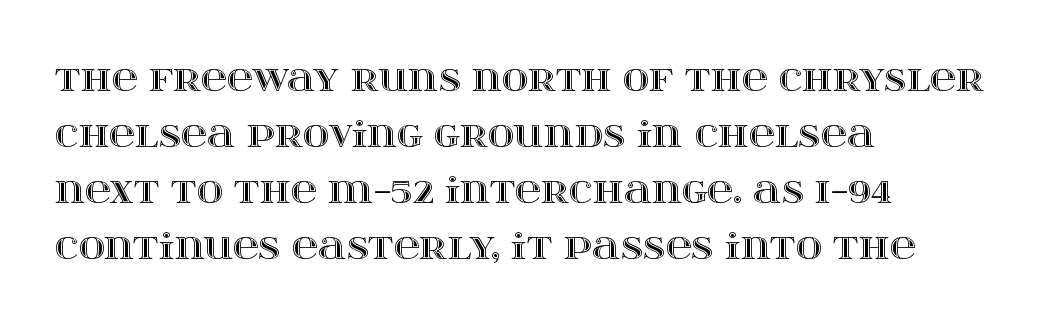
The image shows 36 px wide type, upright; set left-aligned, normal line spacing (1.56x), normal letter spacing, not underlined; a large x-height.
